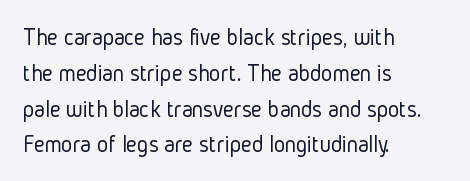
Q: Is the text bold? A: No.
Q: Is the text italic (slanted)? A: No, it is upright.
Q: Is the text underlined? A: No.
Q: How is the paragraph aligned? A: Left-aligned.
Q: Is the spacing between letters normal or unusually wide? A: Normal.
Q: Is the spacing between lines tight, normal or loose? A: Normal.
